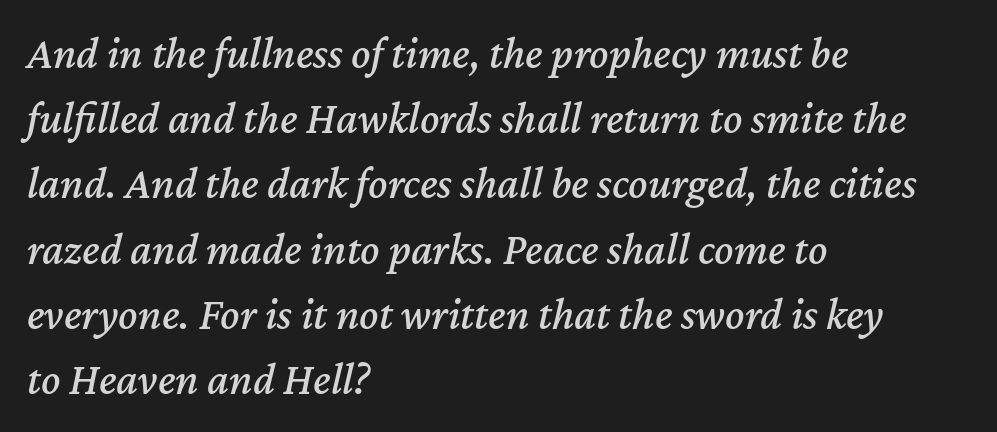
The image shows 45 px text type, italic (leaning right); set left-aligned, normal line spacing (1.45x), normal letter spacing, not underlined; medium stroke contrast and a medium x-height.
